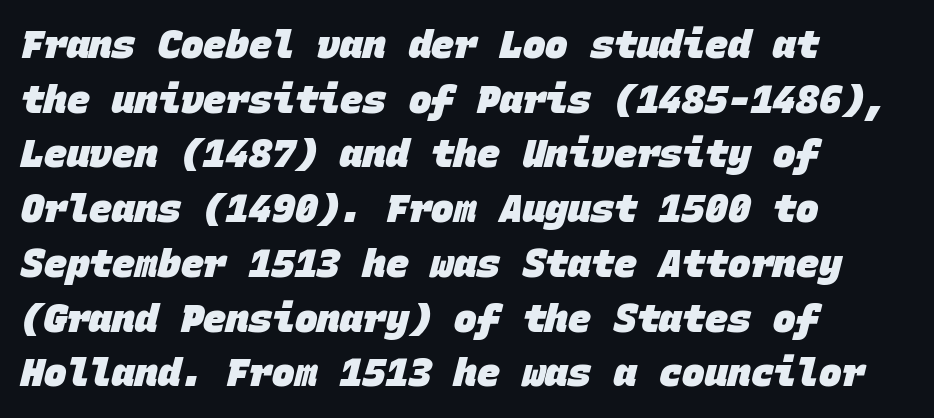
Is this a fixed-width face? Yes — each glyph sits in an identical cell. Is the block centered? No — it sits flush against the left margin. Summary of weight: heavy, a full bold. In terms of leading, this rendering sits right in the middle.
